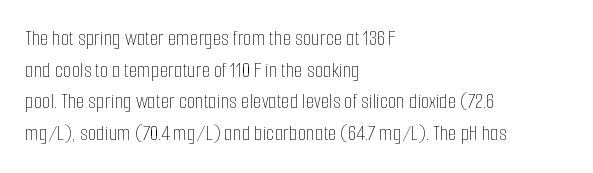
The image shows 22 px text type, upright; set left-aligned, normal line spacing (1.44x), normal letter spacing, not underlined.
